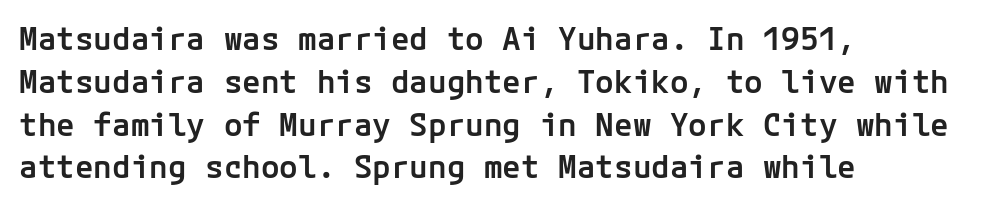
Regarding serifs, this sample does without them. Check under the words: just untouched page. Caption: multi-line text, flush left, ragged right. The font's upright variant was chosen for this text. Leading matches the norm, producing a regular column.
